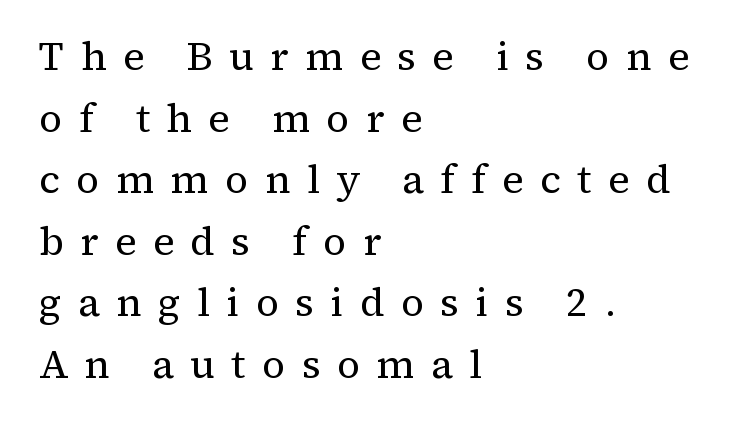
Q: Is the text bold? A: No.
Q: Is the text italic (slanted)? A: No, it is upright.
Q: Is the typeface a serif or a sans-serif typeface? A: Serif.
Q: Is the text underlined? A: No.
Q: How is the paragraph aligned? A: Left-aligned.
Q: Is the spacing between letters normal or unusually wide? A: Unusually wide.
Q: Is the spacing between lines tight, normal or loose? A: Normal.
Q: Width (condensed, normal, or wide)? A: Normal.
Q: Stroke contrast? A: Medium.
Q: x-height? A: Medium.
Q: Monospaced? A: No.
